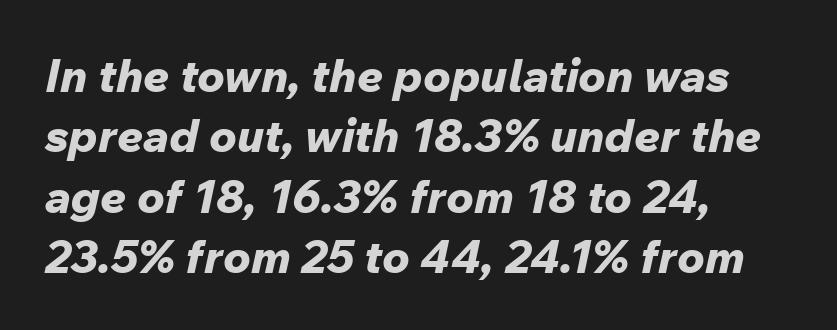
Q: Is the text bold? A: Yes.
Q: Is the text italic (slanted)? A: Yes, it leans right by about 12 degrees.
Q: Is the text underlined? A: No.
Q: How is the paragraph aligned? A: Left-aligned.
Q: Is the spacing between letters normal or unusually wide? A: Normal.
Q: Is the spacing between lines tight, normal or loose? A: Normal.
Q: Width (condensed, normal, or wide)? A: Normal.
Q: Stroke contrast? A: Low.
Q: x-height? A: Medium.
Q: Monospaced? A: No.
